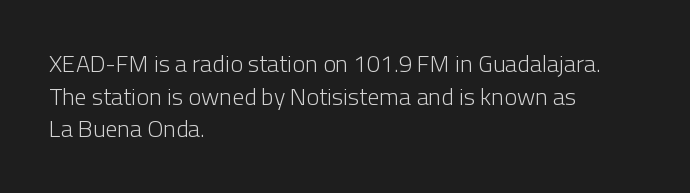
{"italic": "no", "bold": "no", "underline": "no", "align": "left", "line_spacing": "normal", "line_spacing_ratio": 1.36, "letter_spacing": "normal", "letter_spacing_em": 0.0, "glyph_px": 24}
